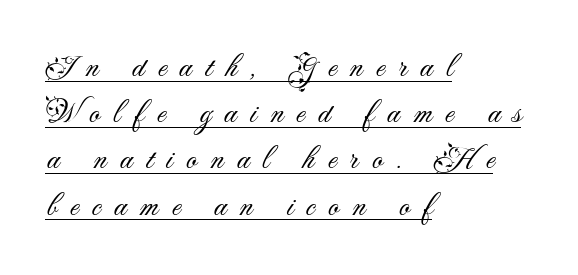
The image shows 33 px light sans-serif type; set left-aligned, normal line spacing (1.4x), unusually wide letter spacing (+0.4 em), underlined; medium stroke contrast and a small x-height.
